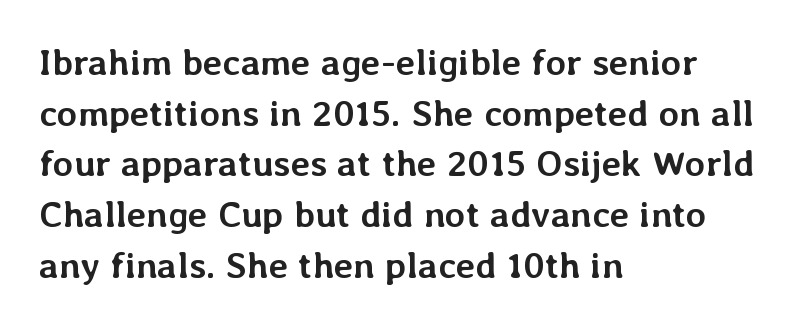
{"italic": "no", "bold": "yes", "weight": "semibold", "width": "normal", "stroke_contrast": "low", "x_height": "medium", "monospaced": "no", "underline": "no", "align": "left", "line_spacing": "normal", "line_spacing_ratio": 1.37, "letter_spacing": "normal", "letter_spacing_em": 0.0, "glyph_px": 37}
